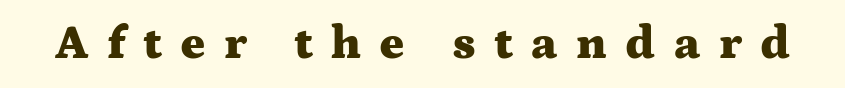
Q: Is the text bold? A: Yes.
Q: Is the text italic (slanted)? A: No, it is upright.
Q: Is the typeface a serif or a sans-serif typeface? A: Serif.
Q: Is the text underlined? A: No.
Q: Is the spacing between letters normal or unusually wide? A: Unusually wide.
Q: Width (condensed, normal, or wide)? A: Wide.
Q: Stroke contrast? A: Medium.
Q: x-height? A: Medium.
Q: Monospaced? A: No.
